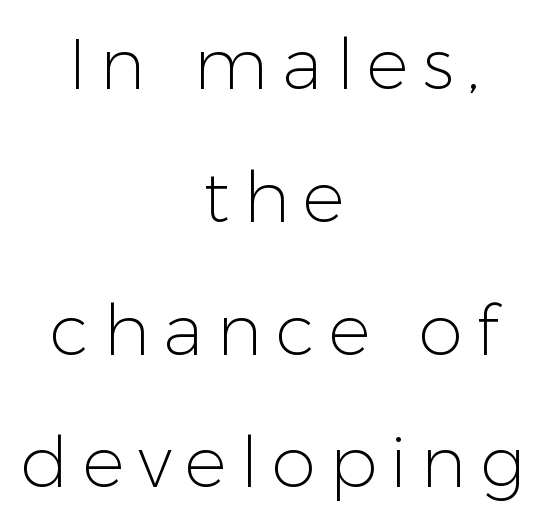
Q: Is the text bold? A: No.
Q: Is the text italic (slanted)? A: No, it is upright.
Q: Is the typeface a serif or a sans-serif typeface? A: Sans-serif.
Q: Is the text underlined? A: No.
Q: How is the paragraph aligned? A: Centered.
Q: Width (condensed, normal, or wide)? A: Normal.
Q: Stroke contrast? A: Low.
Q: x-height? A: Medium.
Q: Monospaced? A: No.
